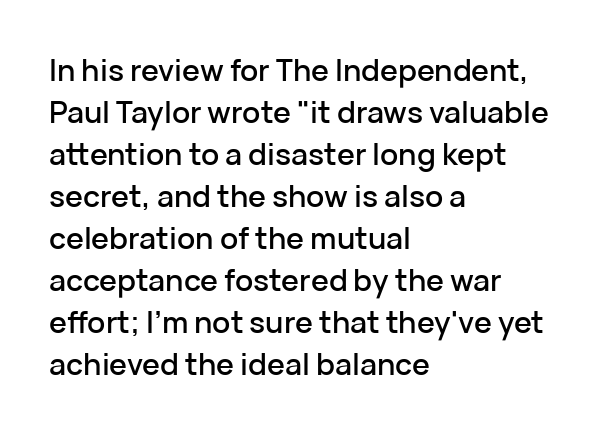
The image shows 30 px sans-serif type, upright; set left-aligned, normal line spacing (1.4x), normal letter spacing, not underlined; low stroke contrast and a medium x-height.
